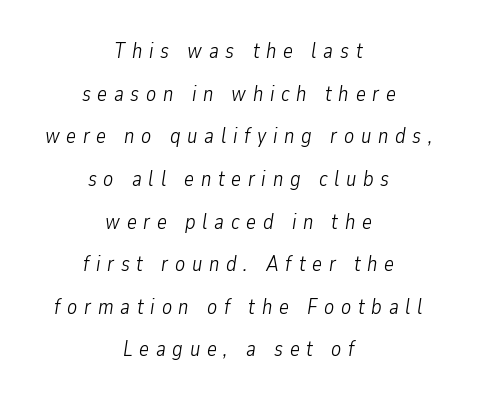
Q: Is the text bold? A: No.
Q: Is the text italic (slanted)? A: Yes, it leans right by about 9 degrees.
Q: Is the text underlined? A: No.
Q: How is the paragraph aligned? A: Centered.
Q: Is the spacing between letters normal or unusually wide? A: Unusually wide.
Q: Is the spacing between lines tight, normal or loose? A: Loose.
